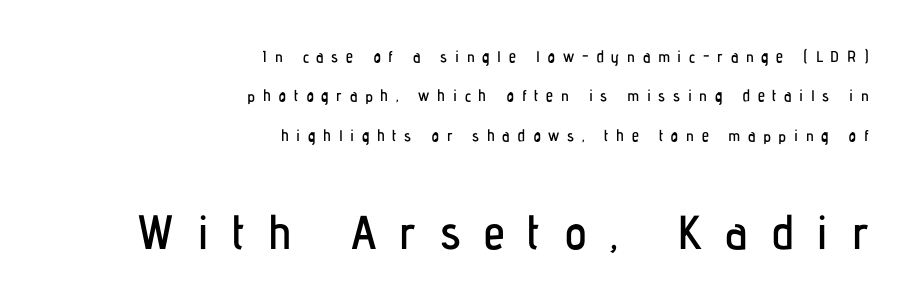
{"serif": "no", "italic": "no", "width": "condensed", "stroke_contrast": "low", "x_height": "medium", "monospaced": "no", "underline": "no", "align": "right", "line_spacing": "loose", "line_spacing_ratio": 2.46, "letter_spacing": "wide", "letter_spacing_em": 0.48, "larger_block": "second", "size_ratio": 3.0, "glyph_px": 48}
